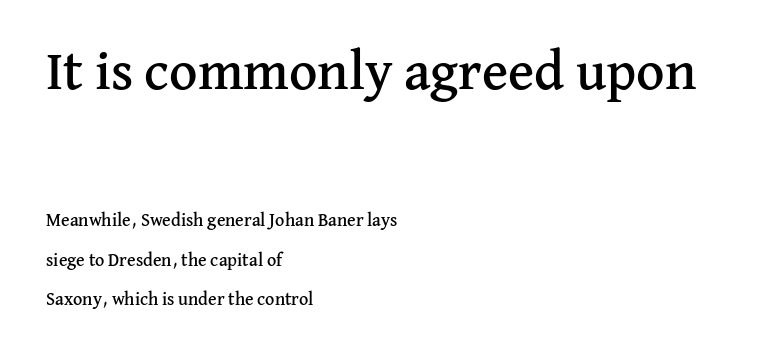
{"serif": "yes", "italic": "no", "width": "normal", "stroke_contrast": "medium", "x_height": "medium", "monospaced": "no", "underline": "no", "align": "left", "line_spacing": "loose", "line_spacing_ratio": 2.2, "letter_spacing": "normal", "letter_spacing_em": 0.0, "larger_block": "first", "size_ratio": 3.06, "glyph_px": 55}
